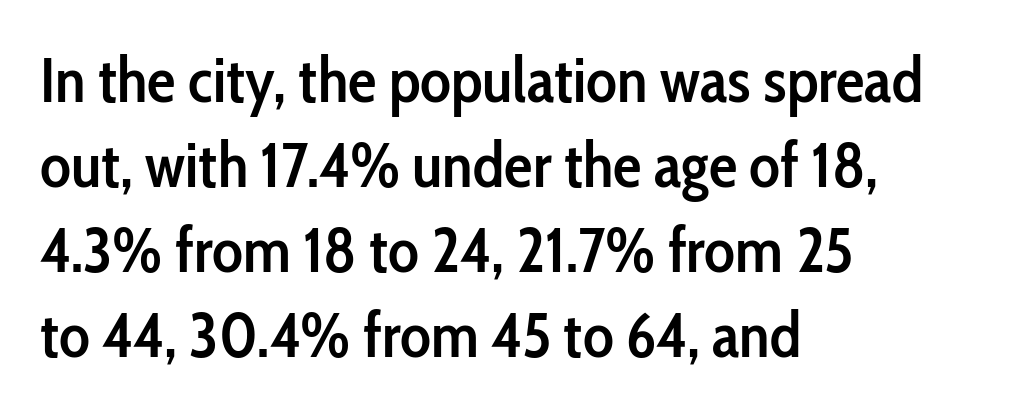
Serif or sans? Sans — the stroke terminals are bare. Each letter keeps its own natural width here, so spacing adapts to shape. This sample keeps an unexceptional amount of space between lines. Is the type bold? Partly — it's a semibold, heavier than regular but not fully bold.
